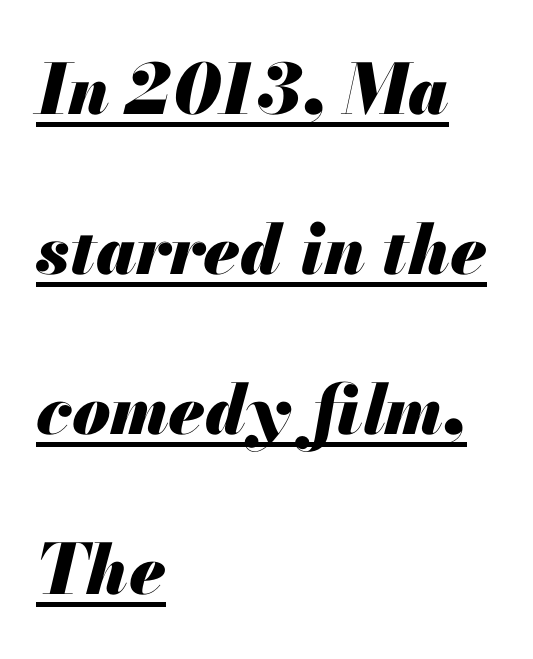
Baseline-to-baseline distance is far greater than the letter height. The face used here is proportionally spaced, like ordinary book or web type. What decoration does the sample have? An underline. What stands out about the letter spacing? Nothing — it is the standard amount.
